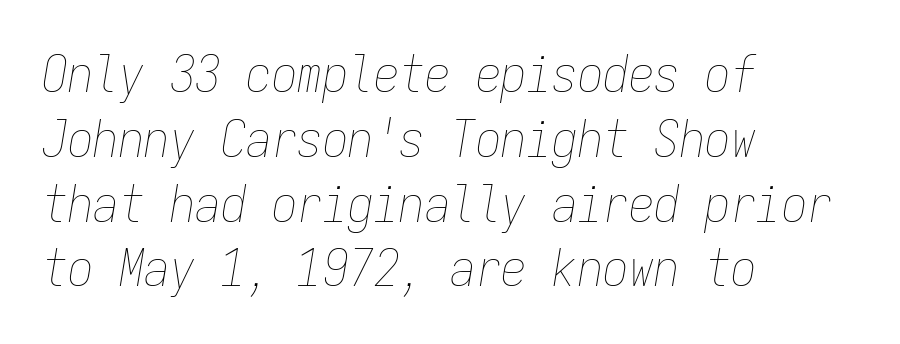
The image shows 51 px thin, condensed type, italic (leaning right), monospaced; set left-aligned, normal line spacing (1.27x), normal letter spacing, not underlined; low stroke contrast and a medium x-height.
